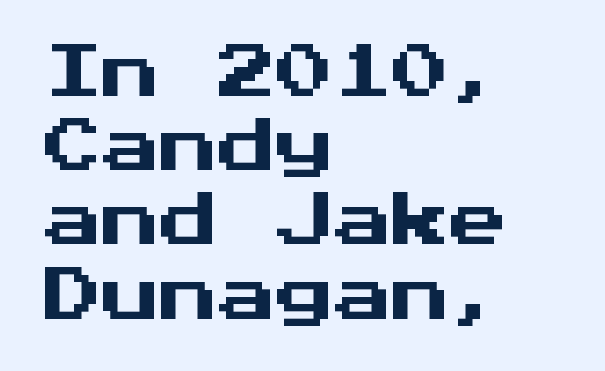
Q: Is the text italic (slanted)? A: No, it is upright.
Q: Is the typeface a serif or a sans-serif typeface? A: Sans-serif.
Q: Is the text underlined? A: No.
Q: How is the paragraph aligned? A: Left-aligned.
Q: Is the spacing between letters normal or unusually wide? A: Normal.
Q: Is the spacing between lines tight, normal or loose? A: Normal.
Q: Width (condensed, normal, or wide)? A: Normal.
Q: Stroke contrast? A: Medium.
Q: x-height? A: Medium.
Q: Monospaced? A: Yes.
